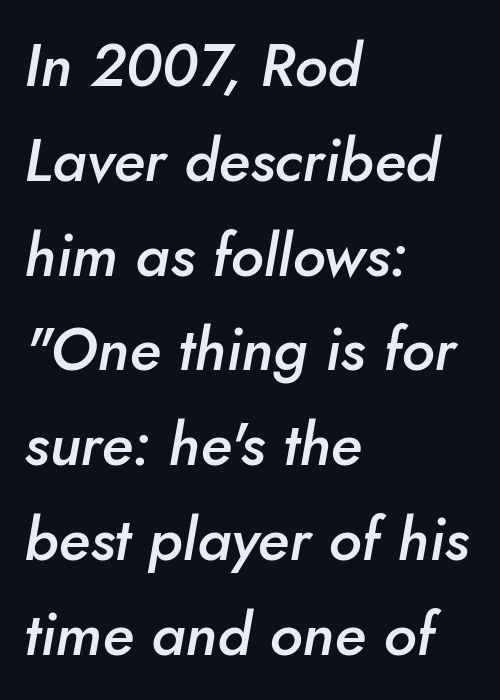
Compared with ordinary roman type, these characters are visibly tilted. The lines are quadded left. Leading matches the norm, producing a regular column. Note the varied advance widths — an 'i' is clearly narrower than an 'm'.
